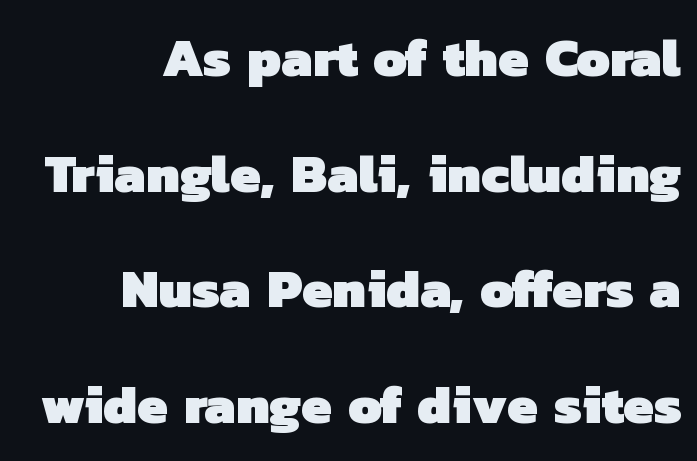
Baseline-to-baseline distance is far greater than the letter height. Do the characters align in a grid? No, the font is proportional. The passage shown has conventional tracking throughout. What weight is shown? A full bold with thick strokes.
